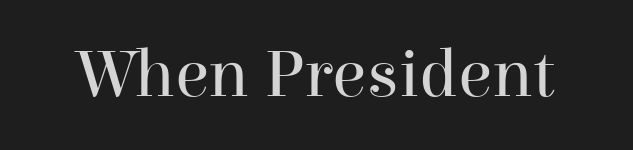
{"serif": "yes", "italic": "no", "bold": "no", "weight": "regular", "width": "normal", "stroke_contrast": "high", "x_height": "medium", "monospaced": "no", "underline": "no", "letter_spacing": "normal", "letter_spacing_em": 0.0, "glyph_px": 69}
